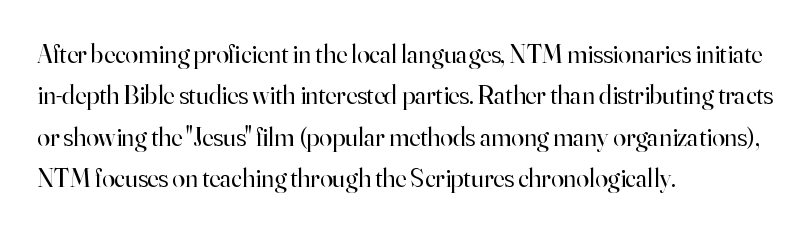
{"italic": "no", "bold": "no", "underline": "no", "align": "left", "line_spacing": "normal", "line_spacing_ratio": 1.59, "letter_spacing": "normal", "letter_spacing_em": 0.0, "glyph_px": 26}
